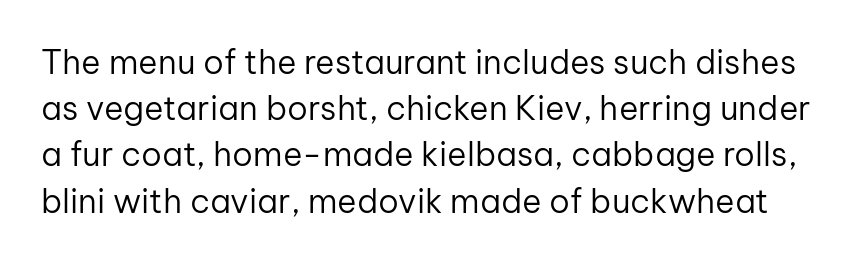
Serifs: no, the terminals of the letterforms are clean. Think of a printed novel: that variable character pitch is what you see here. The space directly below the letters is spotless. Summary of weight: not heavy and not bold.
